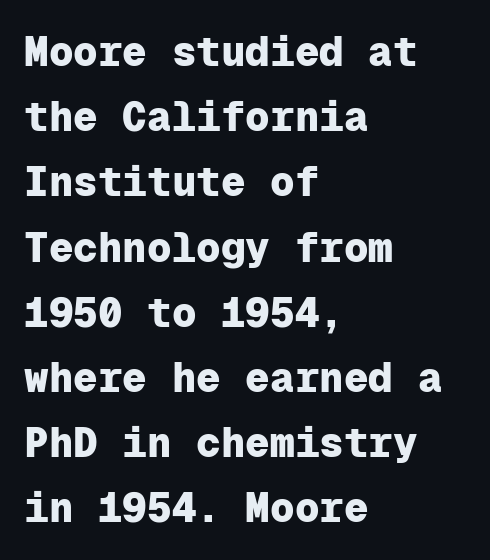
{"serif": "no", "italic": "no", "bold": "yes", "weight": "heavy", "width": "normal", "stroke_contrast": "low", "x_height": "medium", "monospaced": "yes", "underline": "no", "align": "left", "line_spacing": "normal", "line_spacing_ratio": 1.59, "letter_spacing": "normal", "letter_spacing_em": 0.0, "glyph_px": 41}
